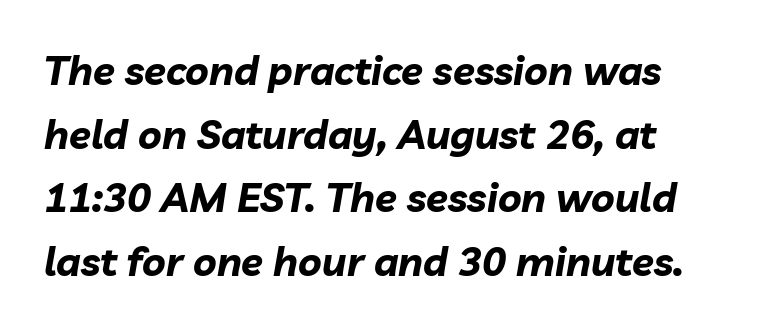
Glance below the letters and you will spot only blank space. Every row of glyphs begins at an identical x-position on the left. No extra tracking has been applied to these lines. Italic: yes, the glyphs are oblique. The lines sit at an ordinary, default distance from one another.
